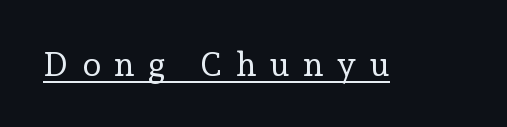
Think of a printed novel: that variable character pitch is what you see here. A baseline rule has been typeset under these characters. In terms of letterform style, serifs are clearly present. The strokes carry an ordinary text weight at most.
